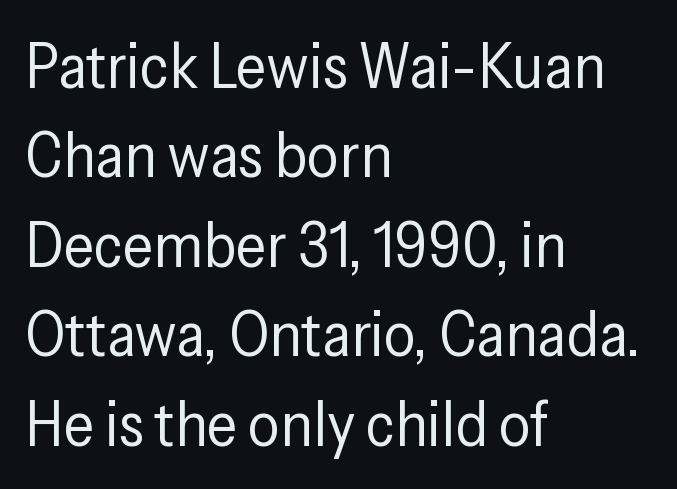
{"serif": "no", "italic": "no", "bold": "no", "weight": "regular", "width": "condensed", "stroke_contrast": "low", "x_height": "medium", "monospaced": "no", "underline": "no", "align": "left", "line_spacing": "normal", "line_spacing_ratio": 1.42, "letter_spacing": "normal", "letter_spacing_em": 0.0, "glyph_px": 63}
